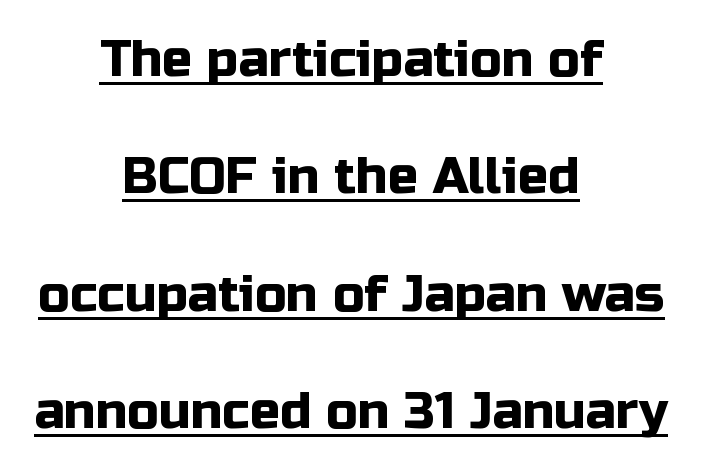
The image shows 50 px sans-serif type, upright; set centered, loose line spacing (2.35x), normal letter spacing, underlined; low stroke contrast and a medium x-height.
